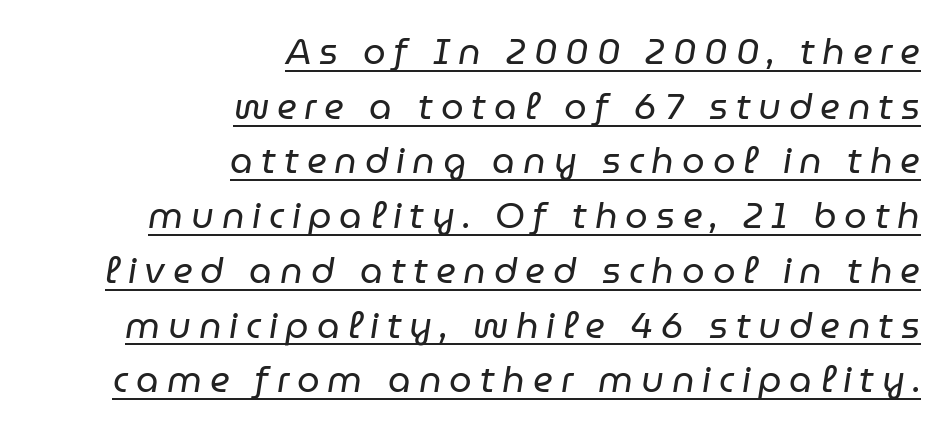
Students, observe the line beneath the letters — that is underlining. Characters are canted at an angle relative to the baseline's perpendicular. The paragraph shown leans on its right margin. One glance says typical: line gaps are just what's usual.
